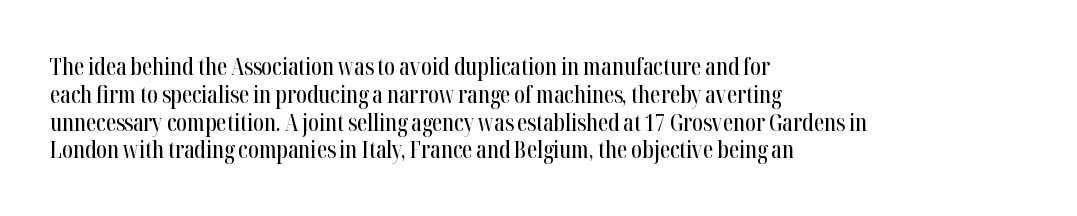
{"italic": "no", "underline": "no", "align": "left", "line_spacing_ratio": 1.21, "letter_spacing": "normal", "letter_spacing_em": 0.0, "glyph_px": 23}
